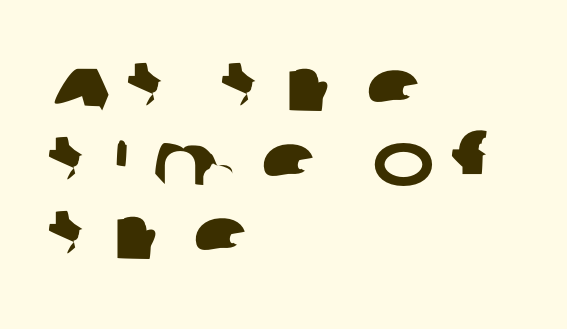
The image shows 75 px wide sans-serif type; set left-aligned, tight line spacing (0.99x), unusually wide letter spacing (+0.28 em), not underlined; low stroke contrast and a large x-height.
